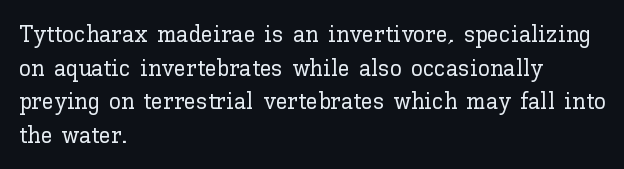
Q: Is the text italic (slanted)? A: No, it is upright.
Q: Is the text underlined? A: No.
Q: How is the paragraph aligned? A: Left-aligned.
Q: Is the spacing between letters normal or unusually wide? A: Normal.
Q: Is the spacing between lines tight, normal or loose? A: Normal.
